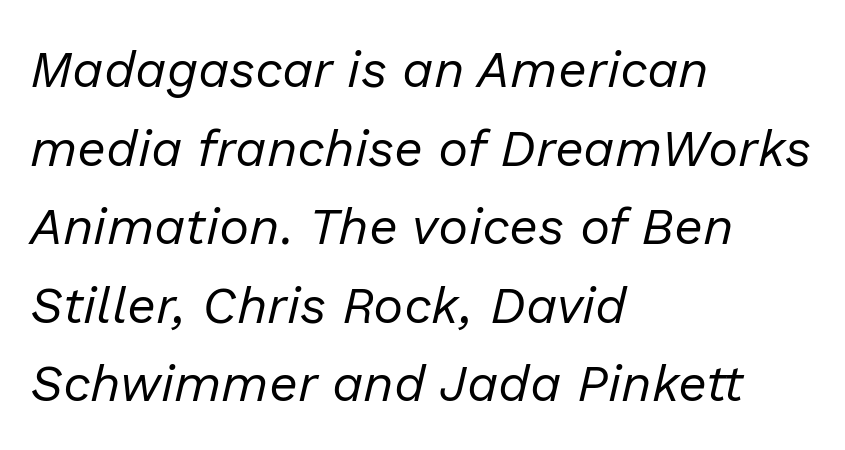
The horizontal fit of the characters is conventional and even. The gap between lines stays unmarked. If you measured baseline to baseline, you'd find a middling distance. Every row of glyphs begins at an identical x-position on the left. It's the slanting kind of type. The letters advance in unequal steps, a hallmark of proportional type.
